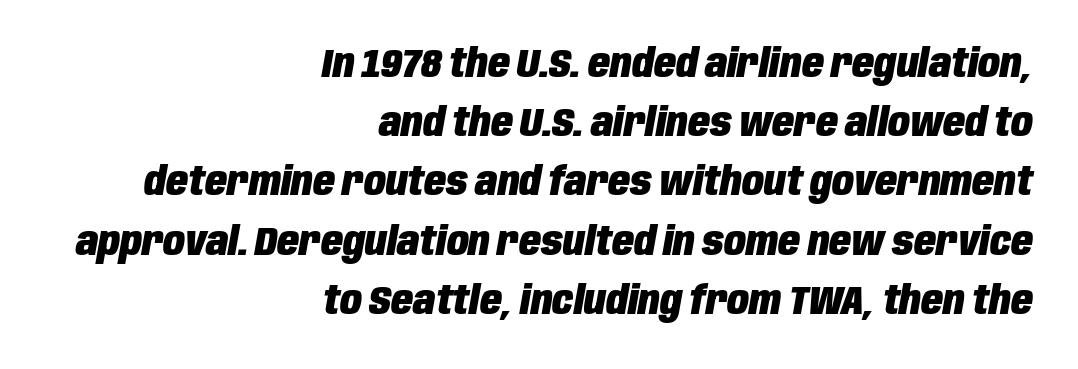
Q: Is the text bold? A: Yes.
Q: Is the text italic (slanted)? A: Yes, it leans right by about 10 degrees.
Q: Is the text underlined? A: No.
Q: How is the paragraph aligned? A: Right-aligned.
Q: Is the spacing between letters normal or unusually wide? A: Normal.
Q: Is the spacing between lines tight, normal or loose? A: Normal.
Q: Width (condensed, normal, or wide)? A: Condensed.
Q: Stroke contrast? A: Low.
Q: x-height? A: Large.
Q: Monospaced? A: No.
